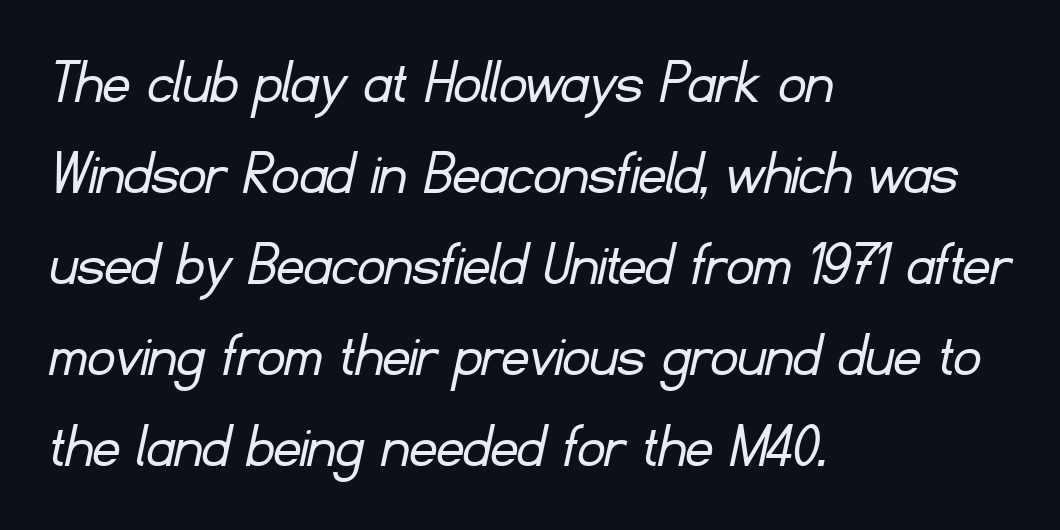
The image shows 67 px light sans-serif type; set left-aligned, normal line spacing (1.36x), normal letter spacing, not underlined; low stroke contrast and a small x-height.
